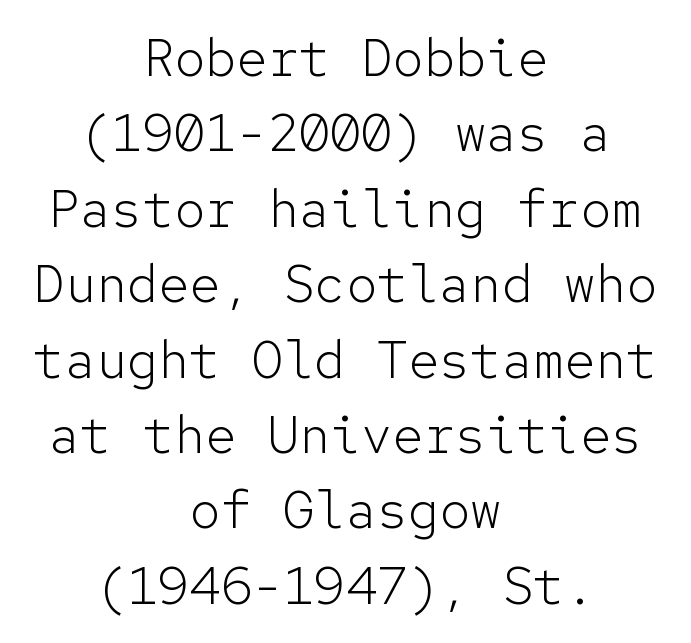
Q: Is the text bold? A: No.
Q: Is the text italic (slanted)? A: No, it is upright.
Q: Is the typeface a serif or a sans-serif typeface? A: Sans-serif.
Q: Is the text underlined? A: No.
Q: How is the paragraph aligned? A: Centered.
Q: Is the spacing between letters normal or unusually wide? A: Normal.
Q: Is the spacing between lines tight, normal or loose? A: Normal.
Q: Width (condensed, normal, or wide)? A: Normal.
Q: Stroke contrast? A: Low.
Q: x-height? A: Medium.
Q: Monospaced? A: Yes.
